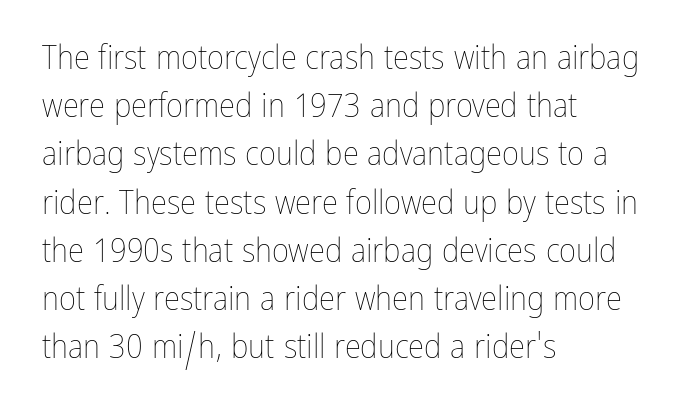
{"italic": "no", "bold": "no", "weight": "thin", "width": "condensed", "stroke_contrast": "low", "x_height": "medium", "monospaced": "no", "underline": "no", "align": "left", "line_spacing": "normal", "line_spacing_ratio": 1.46, "letter_spacing": "normal", "letter_spacing_em": 0.0, "glyph_px": 33}
